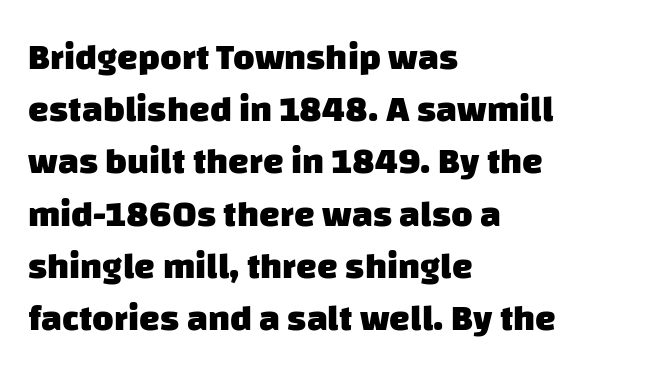
The letters advance in unequal steps, a hallmark of proportional type. A clean baseline with only descenders dipping below it. A typesetter would call this zero additional tracking. The lines in this sample share a left origin and differ only in where they stop. Look at the stroke-to-counter ratio: heavy, a bold.
